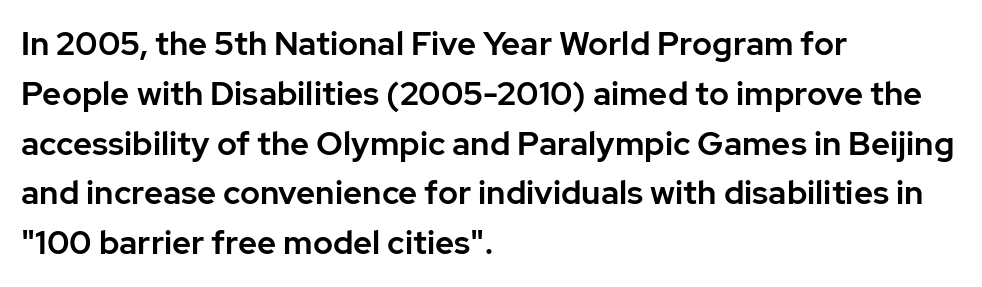
{"serif": "no", "italic": "no", "width": "normal", "stroke_contrast": "low", "x_height": "medium", "monospaced": "no", "underline": "no", "align": "left", "line_spacing": "normal", "line_spacing_ratio": 1.51, "letter_spacing": "normal", "letter_spacing_em": 0.0, "glyph_px": 33}
